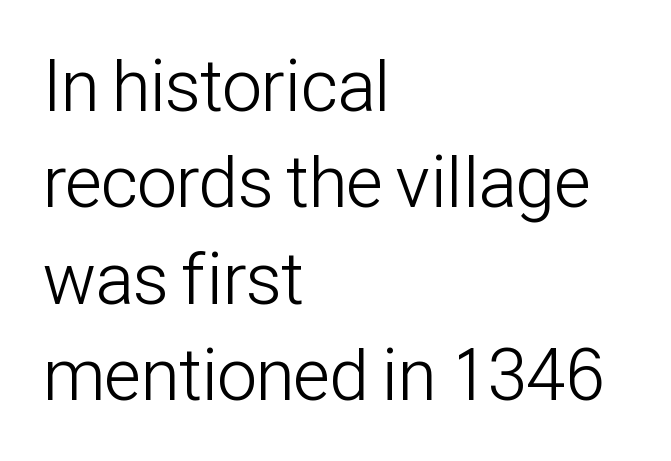
If you measured baseline to baseline, you'd find a middling distance. Characters follow at the spacing the type designer built in. A bare baseline throughout the passage. The axis of the letterforms is exactly vertical. The letters carry no serifs — their stems end cleanly without finishing strokes.
